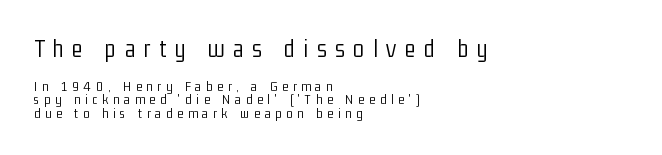
The image shows 25 px text type, upright; set left-aligned, tight line spacing (0.96x), unusually wide letter spacing (+0.35 em), not underlined; the first (top) block is 1.79x larger.
